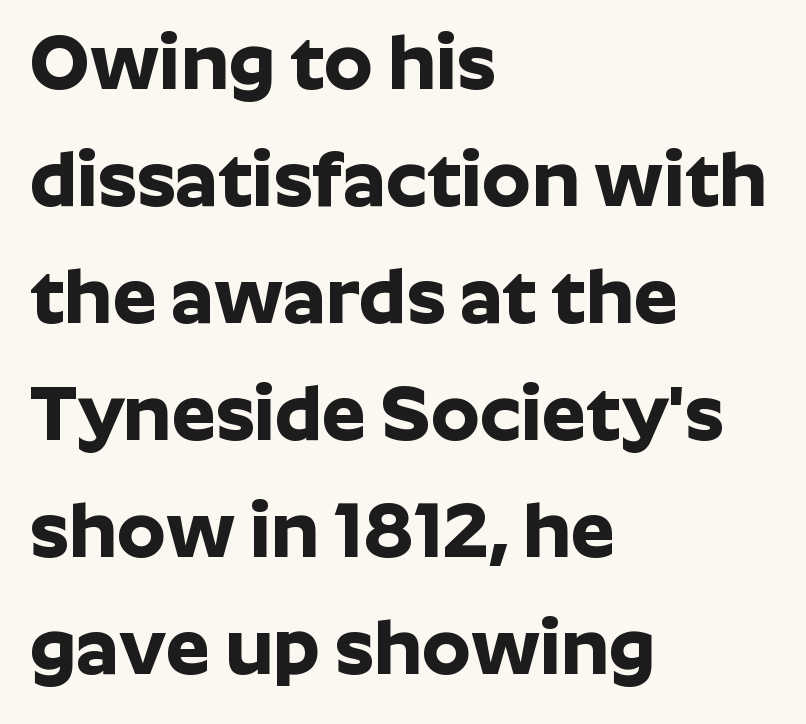
No word sits above an underline. A student would call this left alignment; a typographer would say flush left, rag right. Italic? Not at all — the glyphs are vertical. A sans-serif font was chosen for this passage. The letters sit at their default tracking, neither squeezed nor spread.
